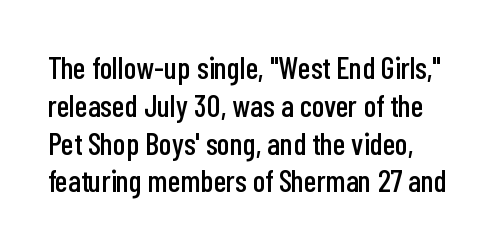
{"serif": "no", "italic": "no", "width": "condensed", "stroke_contrast": "low", "x_height": "medium", "monospaced": "no", "underline": "no", "line_spacing_ratio": 1.22, "letter_spacing": "normal", "letter_spacing_em": 0.0, "glyph_px": 31}
